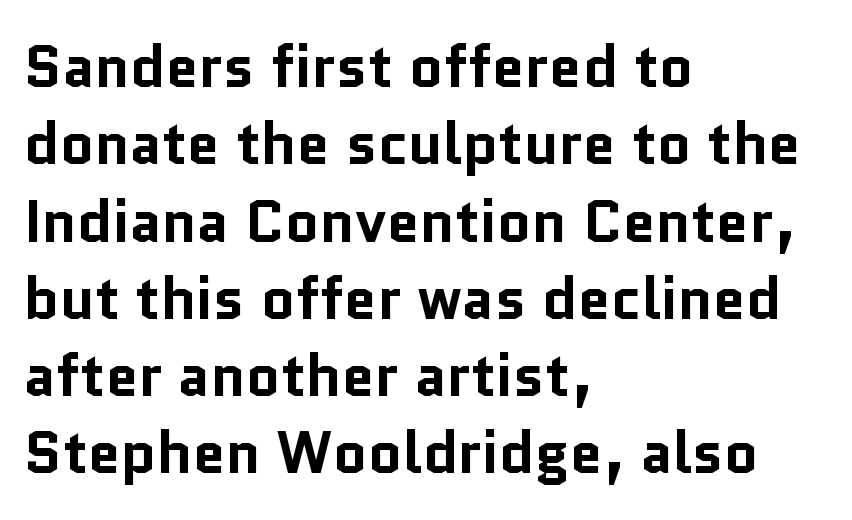
The image shows 59 px bold sans-serif type, upright; set left-aligned, normal line spacing (1.31x), normal letter spacing, not underlined; low stroke contrast and a medium x-height.
